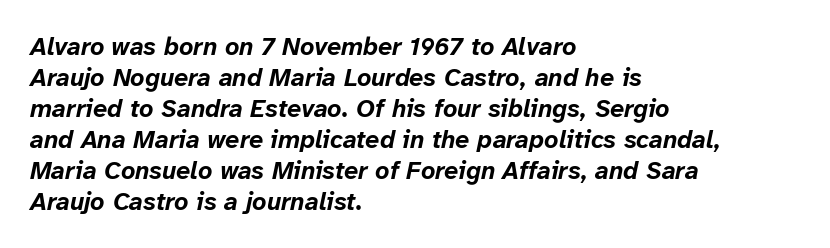
Q: Is the text bold? A: Yes.
Q: Is the text italic (slanted)? A: Yes, it leans right by about 12 degrees.
Q: Is the text underlined? A: No.
Q: How is the paragraph aligned? A: Left-aligned.
Q: Is the spacing between letters normal or unusually wide? A: Normal.
